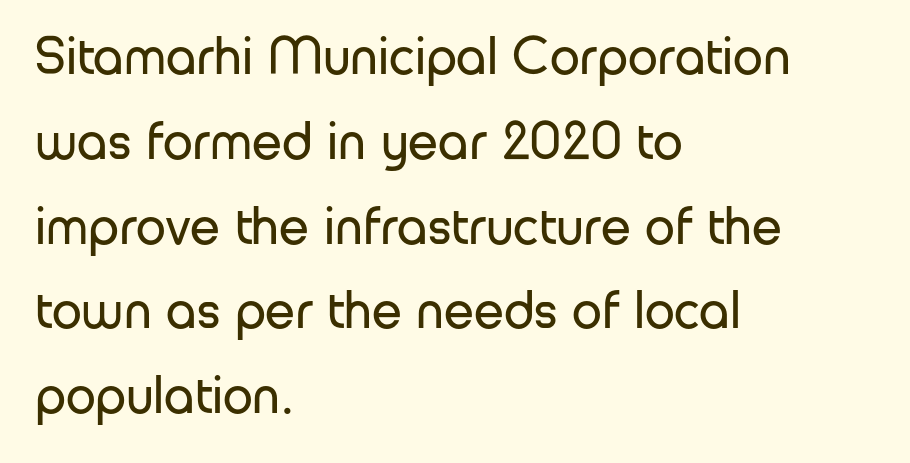
The image shows 54 px regular-weight sans-serif type, upright; set left-aligned, normal line spacing (1.57x), normal letter spacing, not underlined; low stroke contrast and a medium x-height.
